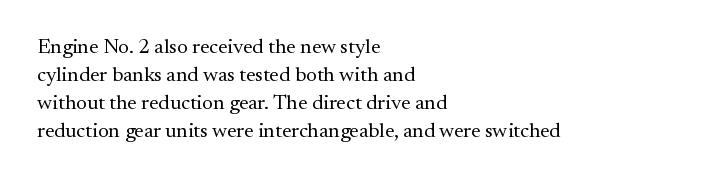
The image shows 21 px text type, upright; set left-aligned, normal line spacing (1.34x), normal letter spacing, not underlined.
